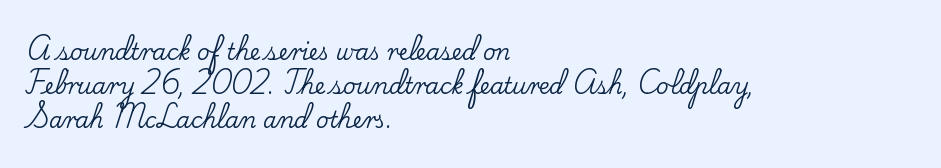
{"underline": "no", "align": "left", "line_spacing": "normal", "line_spacing_ratio": 1.55, "letter_spacing": "normal", "letter_spacing_em": 0.0, "glyph_px": 22}
